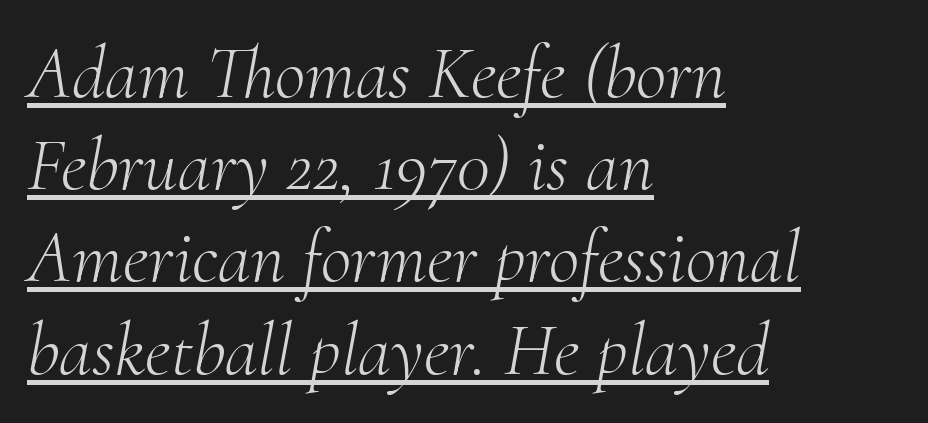
The lines are quadded left. This sample uses a serif face. Words appear dense and cohesive because spacing is normal. Check the space under the baseline: a stroke is drawn there. When letters slant like this, we call the style italic.
